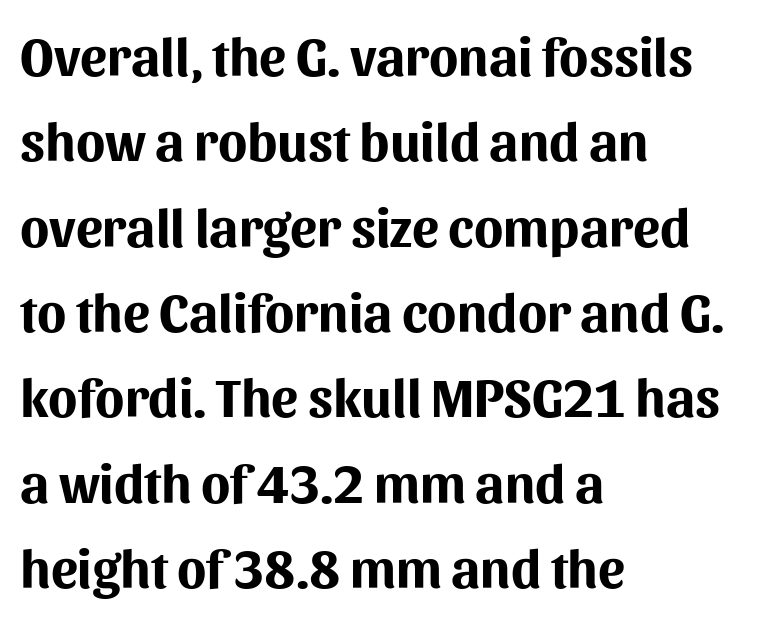
Q: Is the text bold? A: Yes.
Q: Is the text italic (slanted)? A: No, it is upright.
Q: Is the typeface a serif or a sans-serif typeface? A: Sans-serif.
Q: Is the text underlined? A: No.
Q: How is the paragraph aligned? A: Left-aligned.
Q: Is the spacing between letters normal or unusually wide? A: Normal.
Q: Is the spacing between lines tight, normal or loose? A: Normal.
Q: Width (condensed, normal, or wide)? A: Normal.
Q: Stroke contrast? A: Medium.
Q: x-height? A: Medium.
Q: Monospaced? A: No.
